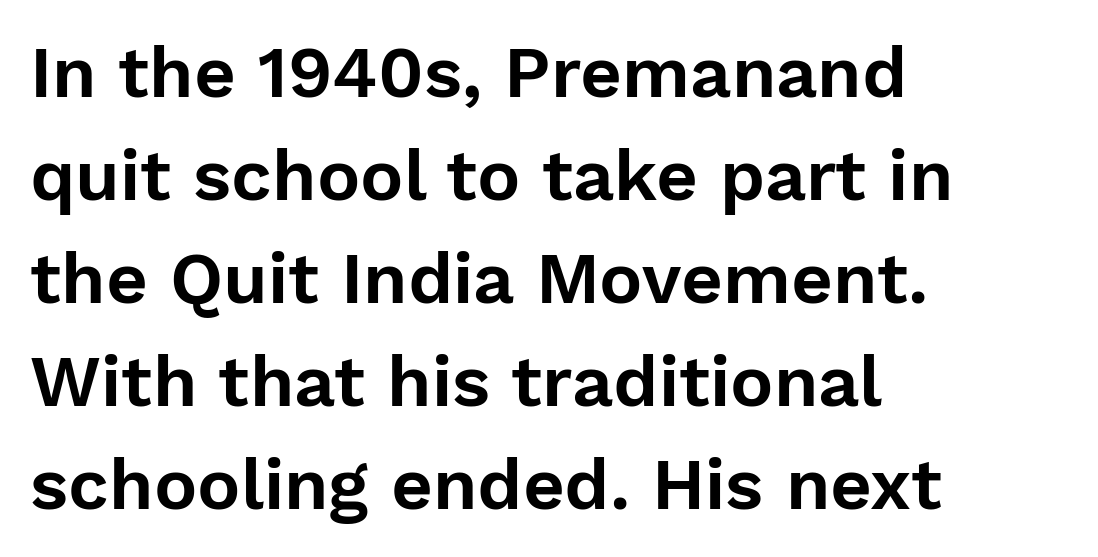
{"serif": "no", "italic": "no", "width": "normal", "stroke_contrast": "low", "x_height": "medium", "monospaced": "no", "underline": "no", "align": "left", "line_spacing": "normal", "line_spacing_ratio": 1.43, "letter_spacing": "normal", "letter_spacing_em": 0.0, "glyph_px": 72}
